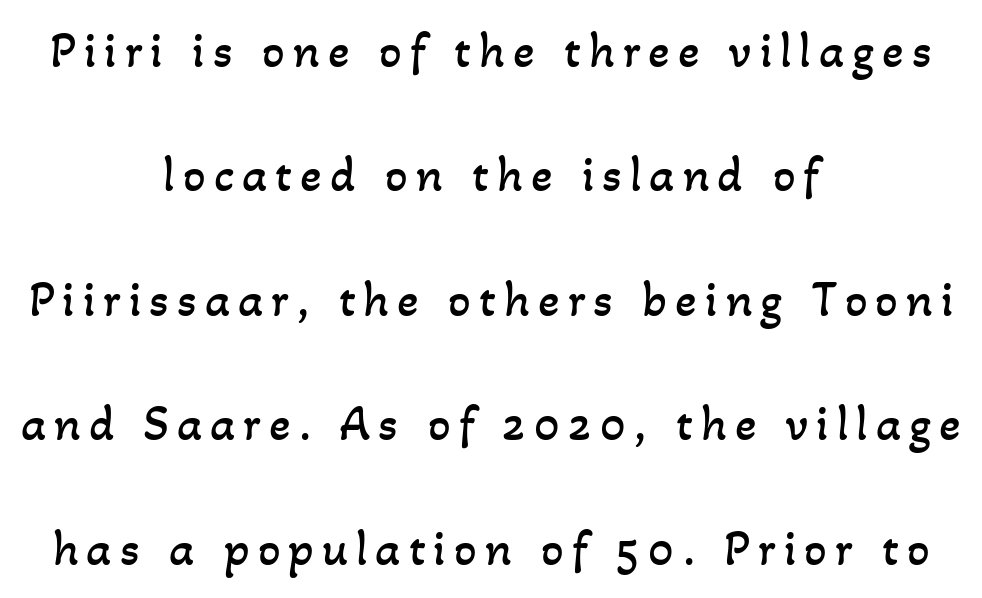
A clean baseline with only descenders dipping below it. Character widths vary here, with narrow letters taking less room than wide ones. Widely set lines give the paragraph a tall, airy silhouette. The font is comparable to plain body text, perhaps lighter. Each line is balanced around a shared central axis.
